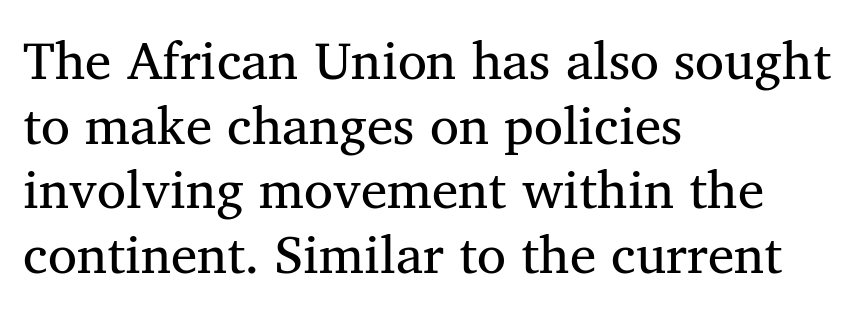
The image shows 53 px regular-weight serif type, upright; set left-aligned, line spacing 1.22x, normal letter spacing, not underlined; medium stroke contrast and a medium x-height.
